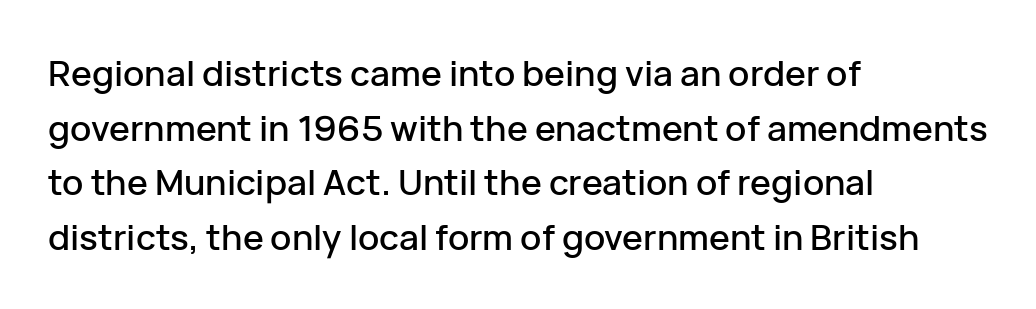
Q: Is the text italic (slanted)? A: No, it is upright.
Q: Is the typeface a serif or a sans-serif typeface? A: Sans-serif.
Q: Is the text underlined? A: No.
Q: How is the paragraph aligned? A: Left-aligned.
Q: Is the spacing between letters normal or unusually wide? A: Normal.
Q: Is the spacing between lines tight, normal or loose? A: Normal.
Q: Width (condensed, normal, or wide)? A: Normal.
Q: Stroke contrast? A: Low.
Q: x-height? A: Medium.
Q: Monospaced? A: No.
